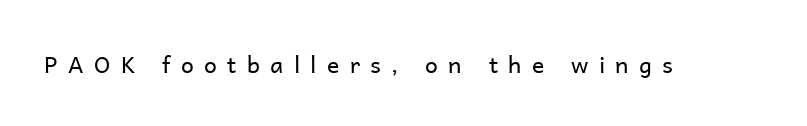
{"italic": "no", "bold": "no", "underline": "no", "letter_spacing": "wide", "letter_spacing_em": 0.45, "glyph_px": 23}
